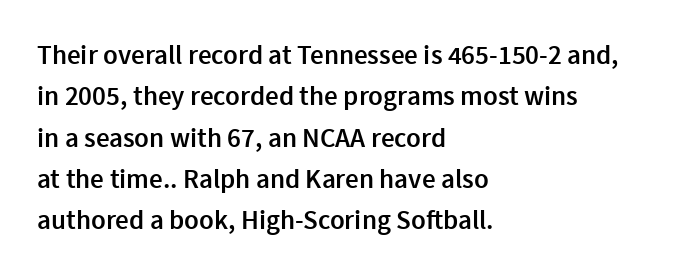
The image shows 27 px text type, upright; set left-aligned, normal line spacing (1.53x), normal letter spacing, not underlined.
